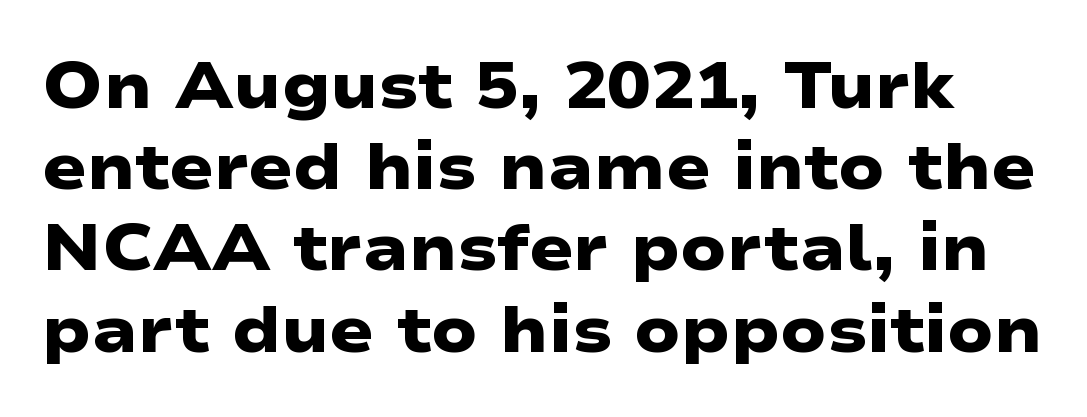
{"serif": "no", "bold": "yes", "weight": "heavy", "width": "wide", "stroke_contrast": "low", "x_height": "medium", "monospaced": "no", "underline": "no", "line_spacing": "normal", "line_spacing_ratio": 1.25, "letter_spacing": "normal", "letter_spacing_em": 0.0, "glyph_px": 65}
